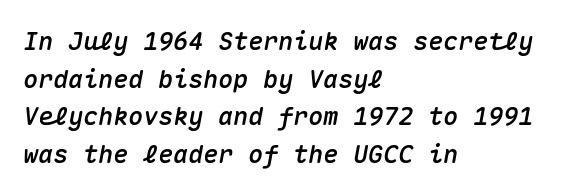
{"italic": "yes", "lean": "right", "slant_degrees": 10, "underline": "no", "align": "left", "line_spacing": "normal", "line_spacing_ratio": 1.51, "letter_spacing": "normal", "letter_spacing_em": 0.0, "glyph_px": 25}
